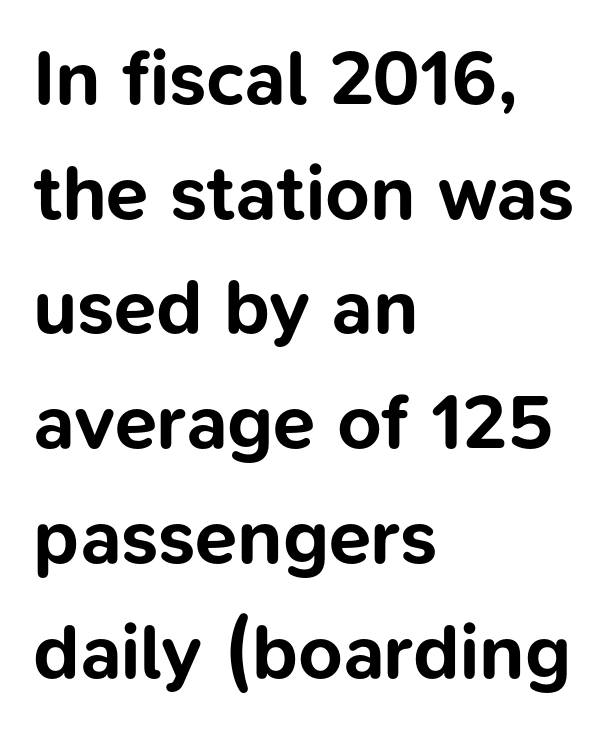
The image shows 77 px bold sans-serif type, upright; set left-aligned, normal line spacing (1.49x), normal letter spacing, not underlined; low stroke contrast and a medium x-height.
